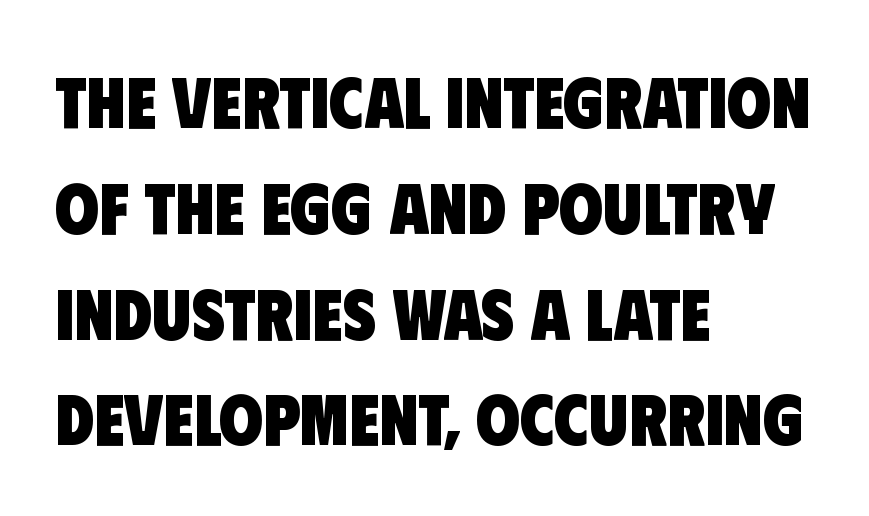
Q: Is the text bold? A: Yes.
Q: Is the typeface a serif or a sans-serif typeface? A: Sans-serif.
Q: Is the text underlined? A: No.
Q: How is the paragraph aligned? A: Left-aligned.
Q: Is the spacing between letters normal or unusually wide? A: Normal.
Q: Is the spacing between lines tight, normal or loose? A: Normal.
Q: Width (condensed, normal, or wide)? A: Condensed.
Q: Stroke contrast? A: Low.
Q: x-height? A: Large.
Q: Monospaced? A: No.
